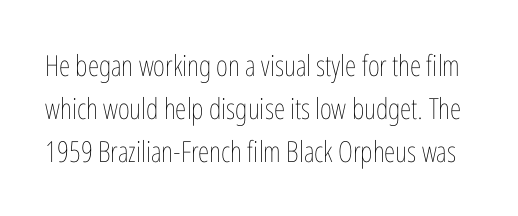
Q: Is the text bold? A: No.
Q: Is the text italic (slanted)? A: No, it is upright.
Q: Is the text underlined? A: No.
Q: Is the spacing between letters normal or unusually wide? A: Normal.
Q: Is the spacing between lines tight, normal or loose? A: Normal.
Q: Width (condensed, normal, or wide)? A: Condensed.
Q: Stroke contrast? A: Low.
Q: x-height? A: Medium.
Q: Monospaced? A: No.
